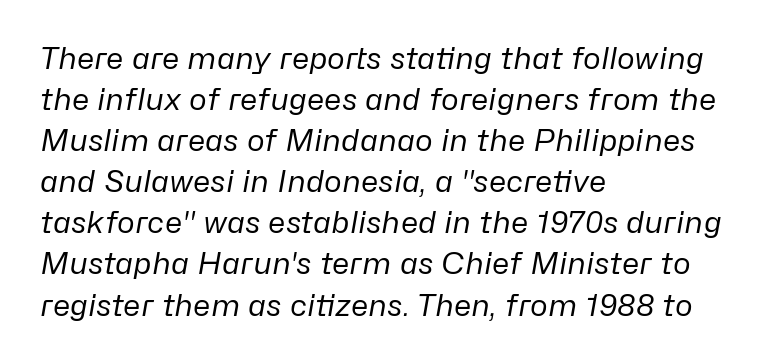
A typesetter would call this zero additional tracking. Students, observe: this is what conventionally led text looks like. Stem width sits at or under what a default text font uses. A clean baseline with only descenders dipping below it. A typesetter would call this proportional, since set widths differ per character. If you drew a line through each stem, it would be angled.
